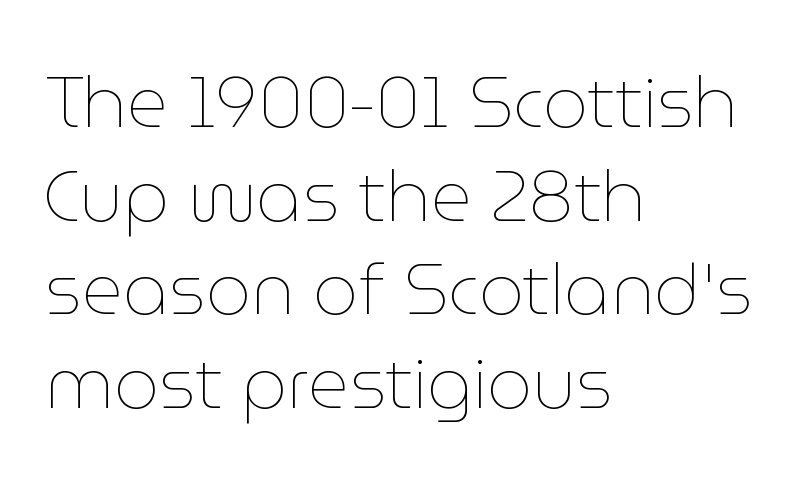
{"italic": "no", "bold": "no", "weight": "thin", "width": "normal", "stroke_contrast": "low", "x_height": "medium", "monospaced": "no", "underline": "no", "align": "left", "line_spacing": "normal", "line_spacing_ratio": 1.32, "letter_spacing": "normal", "letter_spacing_em": 0.0, "glyph_px": 71}
